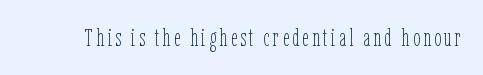
The type sits square on the baseline with zero lean. The strip under each line holds only bare page. Stroke thickness stays within the range of a standard reading face or lighter.
